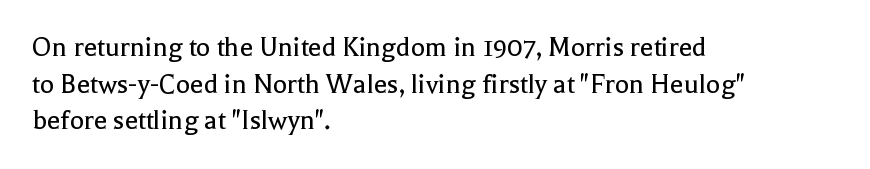
The weight would be labelled regular, book, light, or lighter still. Glyph-to-glyph distance matches everyday printed text. Character widths vary here, with narrow letters taking less room than wide ones. Unlike italic type, these characters show no tilt at all.
